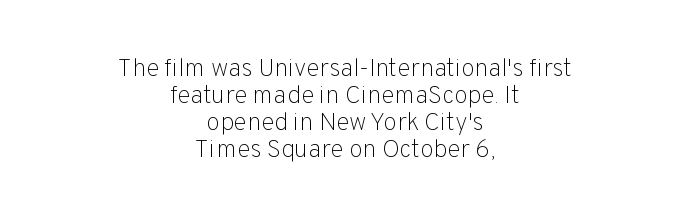
Q: Is the text bold? A: No.
Q: Is the text italic (slanted)? A: No, it is upright.
Q: Is the text underlined? A: No.
Q: How is the paragraph aligned? A: Centered.
Q: Is the spacing between letters normal or unusually wide? A: Normal.
Q: Is the spacing between lines tight, normal or loose? A: Tight.
